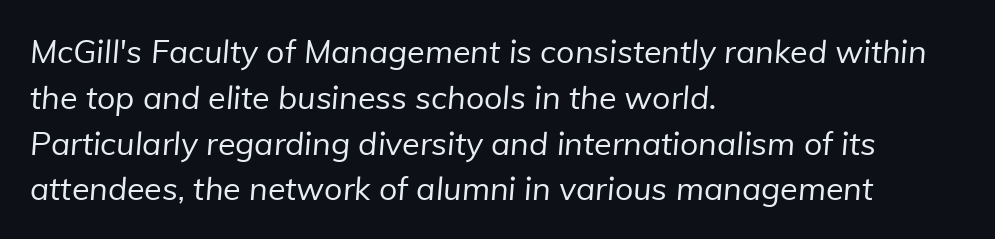
{"serif": "no", "bold": "no", "weight": "regular", "width": "normal", "stroke_contrast": "low", "x_height": "medium", "monospaced": "no", "underline": "no", "align": "left", "line_spacing": "normal", "line_spacing_ratio": 1.43, "letter_spacing": "normal", "letter_spacing_em": 0.0, "glyph_px": 32}
